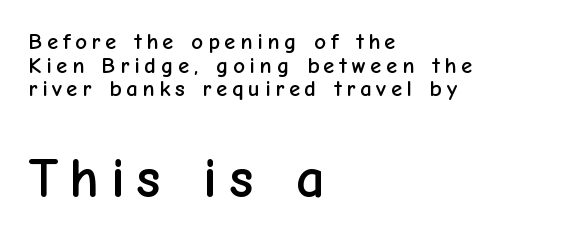
Q: Is the text italic (slanted)? A: No, it is upright.
Q: Is the typeface a serif or a sans-serif typeface? A: Sans-serif.
Q: Is the text underlined? A: No.
Q: How is the paragraph aligned? A: Left-aligned.
Q: Is the spacing between letters normal or unusually wide? A: Unusually wide.
Q: Is the spacing between lines tight, normal or loose? A: Tight.
Q: Which block of text is set in a larger size, the first (top) or the second (bottom)? A: The second (bottom) one.
Q: Width (condensed, normal, or wide)? A: Normal.
Q: Stroke contrast? A: Low.
Q: x-height? A: Medium.
Q: Monospaced? A: No.
